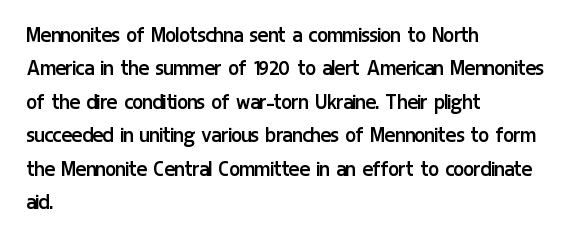
Q: Is the text bold? A: No.
Q: Is the text italic (slanted)? A: No, it is upright.
Q: Is the text underlined? A: No.
Q: How is the paragraph aligned? A: Left-aligned.
Q: Is the spacing between letters normal or unusually wide? A: Normal.
Q: Is the spacing between lines tight, normal or loose? A: Normal.
